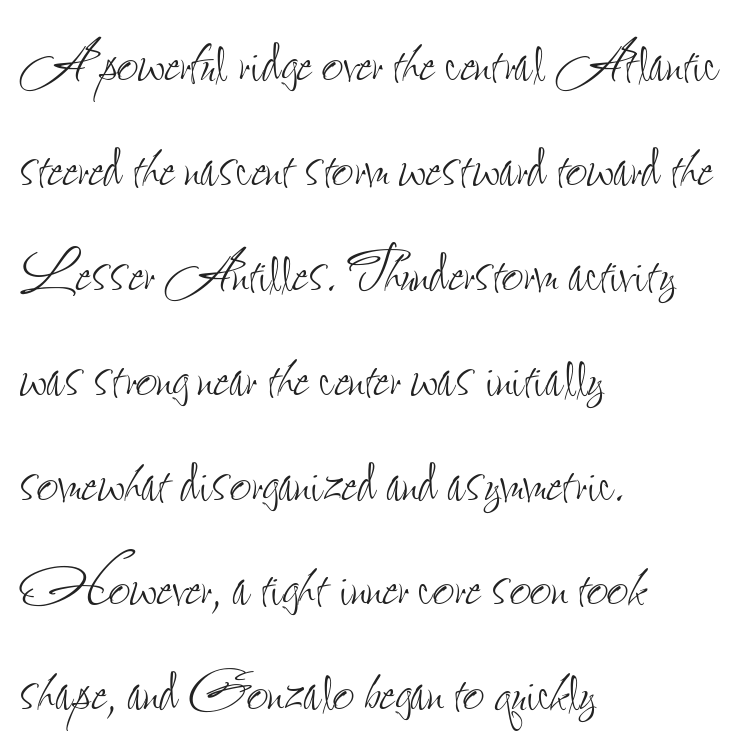
The image shows 76 px thin, condensed type; set left-aligned, normal line spacing (1.38x), normal letter spacing, not underlined; low stroke contrast and a small x-height.
